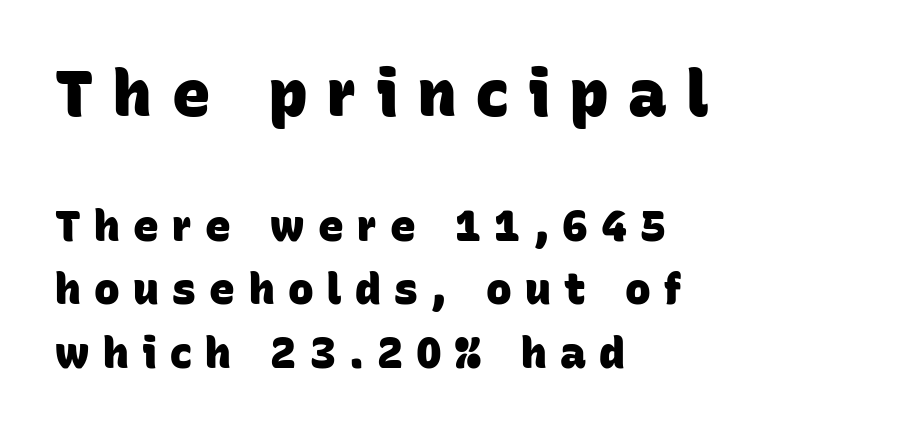
Students, observe: this is what conventionally led text looks like. The typeface chosen for these lines omits serifs. Left-aligned paragraph, ragged on the right. I'd describe the lettering as bold — thick and assertive. Note: larger setting up top, smaller setting below.
